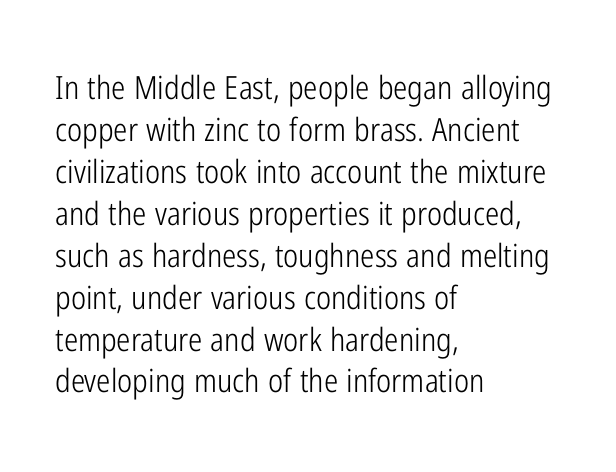
The image shows 32 px light, condensed sans-serif type, upright; set left-aligned, normal line spacing (1.31x), normal letter spacing, not underlined; low stroke contrast and a medium x-height.
